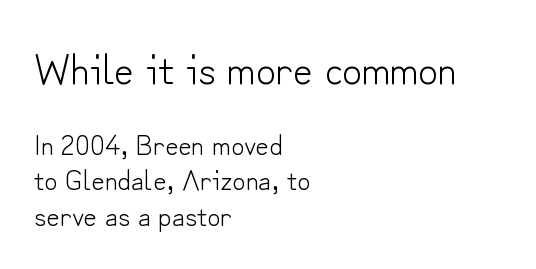
The lines in this sample share a left origin and differ only in where they stop. No feet cap the strokes, marking this as sans-serif type. The tracking reads as untouched default to a designer's eye. The type sits square on the baseline with zero lean.
